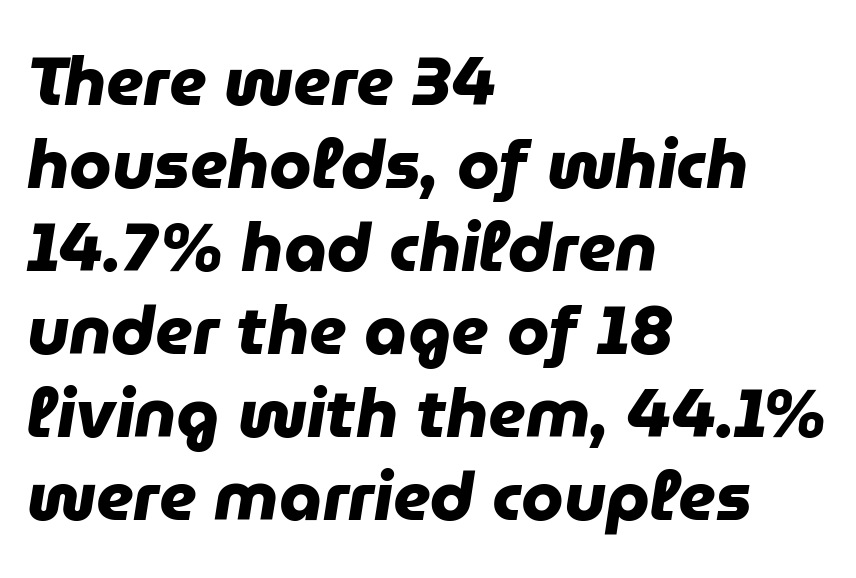
{"serif": "no", "bold": "yes", "weight": "heavy", "width": "normal", "stroke_contrast": "low", "x_height": "medium", "monospaced": "no", "underline": "no", "align": "left", "line_spacing_ratio": 1.22, "letter_spacing": "normal", "letter_spacing_em": 0.0, "glyph_px": 68}
